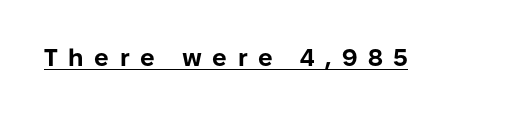
A typesetter would mark this as roman, not italic. Underlining? Definitely there. How are the letters spaced? Widely, with obvious added tracking. This is heavy type, rendered in bold.
